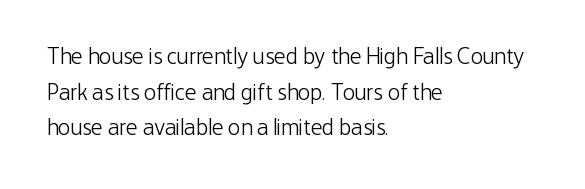
{"italic": "no", "bold": "no", "underline": "no", "align": "left", "line_spacing": "normal", "line_spacing_ratio": 1.55, "letter_spacing": "normal", "letter_spacing_em": 0.0, "glyph_px": 23}
